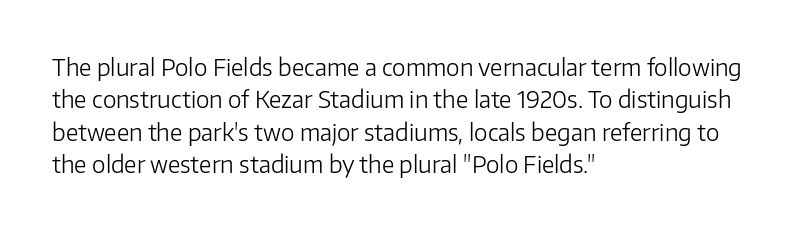
The tracking reads as untouched default to a designer's eye. Layout note: lines flush left. Students, observe: this is what conventionally led text looks like. Underline: absent.
